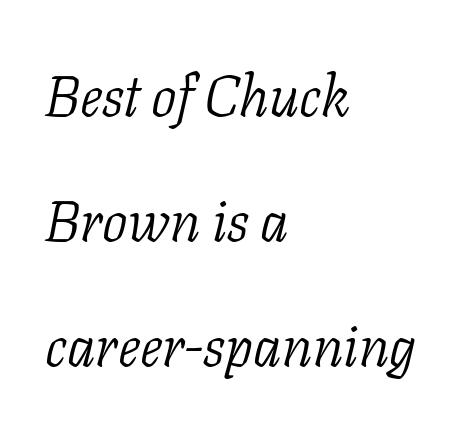
The image shows 57 px light serif type, italic (leaning right); set left-aligned, loose line spacing (2.19x), normal letter spacing, not underlined; low stroke contrast and a medium x-height.
